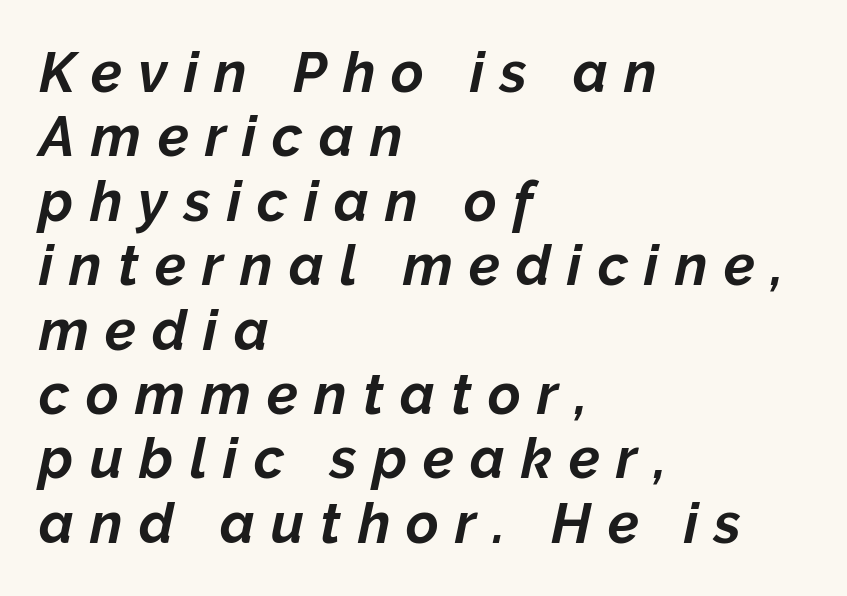
The image shows 56 px bold type, italic (leaning right); set left-aligned, tight line spacing (1.15x), unusually wide letter spacing (+0.29 em), not underlined; low stroke contrast and a medium x-height.
